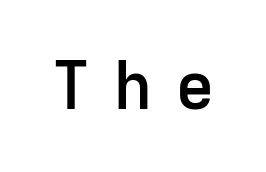
{"serif": "no", "italic": "no", "bold": "semi", "weight": "semibold", "width": "normal", "stroke_contrast": "low", "x_height": "medium", "monospaced": "no", "underline": "no", "letter_spacing": "wide", "letter_spacing_em": 0.36, "glyph_px": 66}
